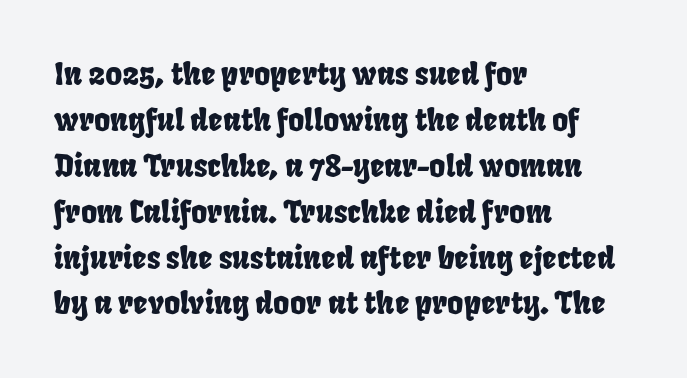
The image shows 31 px condensed sans-serif type; set left-aligned, normal line spacing (1.48x), normal letter spacing, not underlined; low stroke contrast and a large x-height.
